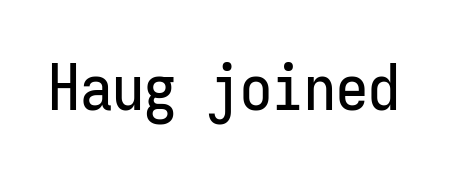
The image shows 64 px condensed sans-serif type, upright, monospaced; set normal letter spacing, not underlined; low stroke contrast and a medium x-height.
